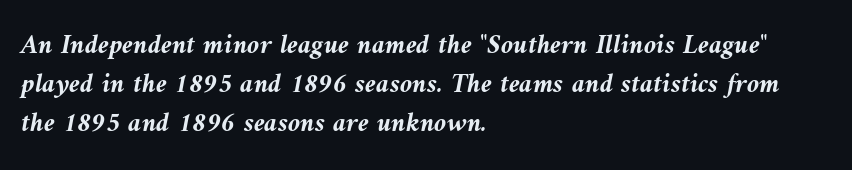
The image shows 28 px semibold type, italic (leaning left); set left-aligned, normal line spacing (1.39x), normal letter spacing, not underlined; medium stroke contrast and a medium x-height.
